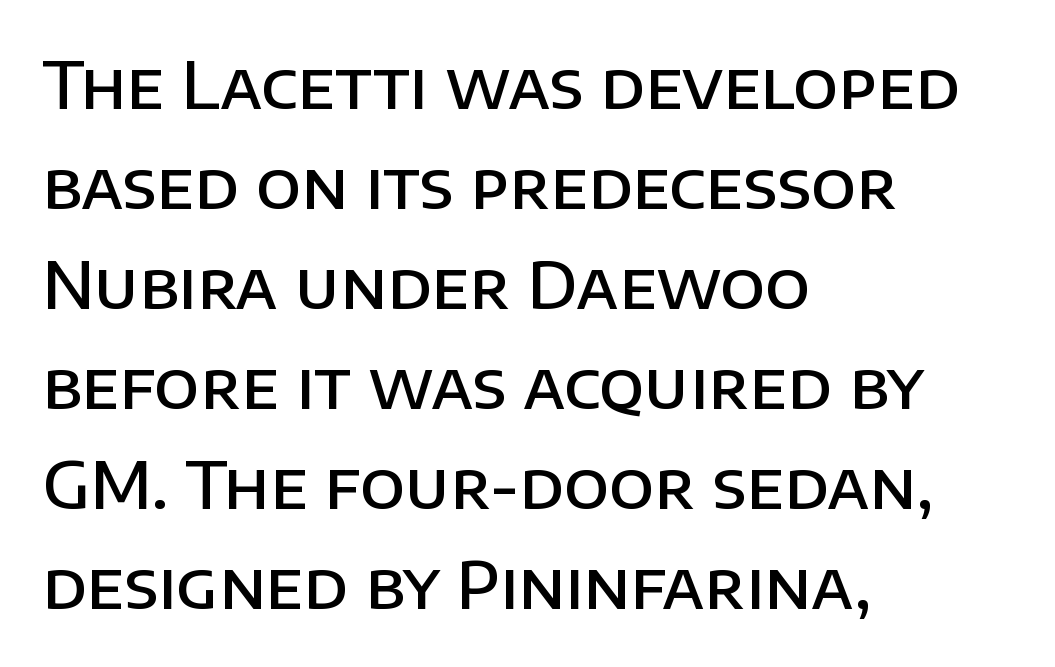
{"serif": "no", "italic": "no", "bold": "semi", "weight": "semibold", "width": "normal", "stroke_contrast": "low", "x_height": "large", "monospaced": "no", "underline": "no", "align": "left", "line_spacing": "normal", "line_spacing_ratio": 1.54, "letter_spacing": "normal", "letter_spacing_em": 0.0, "glyph_px": 65}
